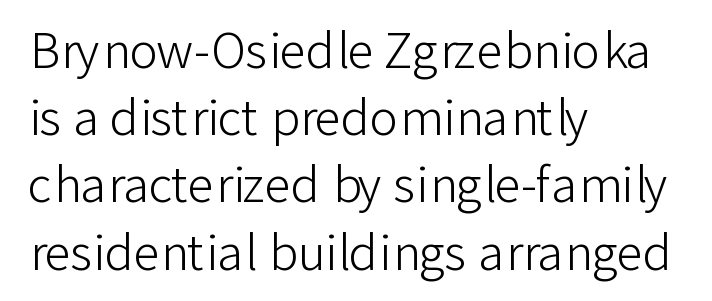
{"serif": "no", "italic": "no", "bold": "no", "weight": "light", "width": "normal", "stroke_contrast": "low", "x_height": "medium", "monospaced": "no", "underline": "no", "align": "left", "line_spacing": "normal", "line_spacing_ratio": 1.4, "letter_spacing": "normal", "letter_spacing_em": 0.0, "glyph_px": 48}
